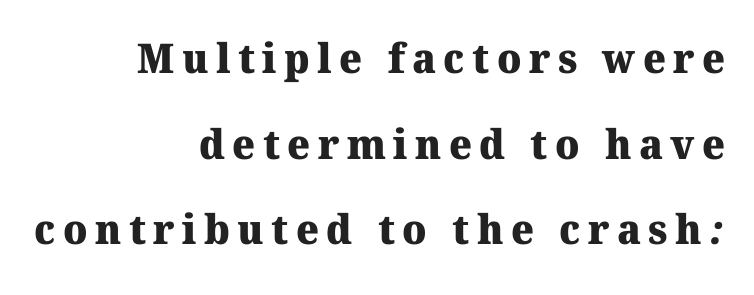
Q: Is the text bold? A: Yes.
Q: Is the typeface a serif or a sans-serif typeface? A: Serif.
Q: Is the text underlined? A: No.
Q: How is the paragraph aligned? A: Right-aligned.
Q: Is the spacing between lines tight, normal or loose? A: Loose.
Q: Width (condensed, normal, or wide)? A: Normal.
Q: Stroke contrast? A: Medium.
Q: x-height? A: Medium.
Q: Monospaced? A: No.
